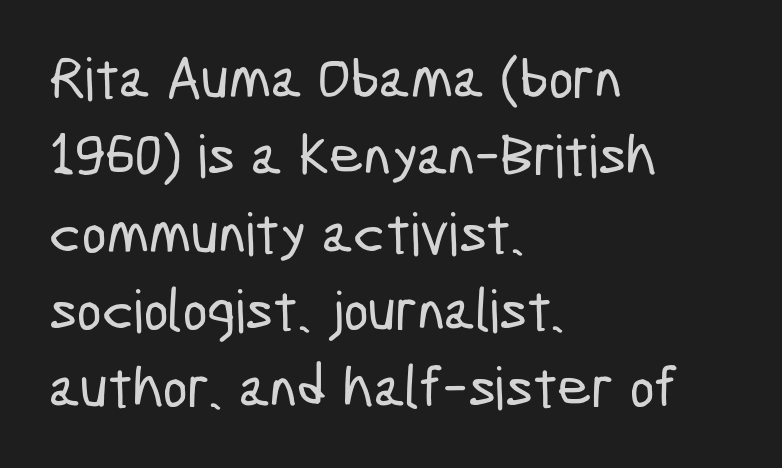
The image shows 59 px condensed sans-serif type; set left-aligned, normal line spacing (1.31x), normal letter spacing, not underlined; low stroke contrast and a medium x-height.
